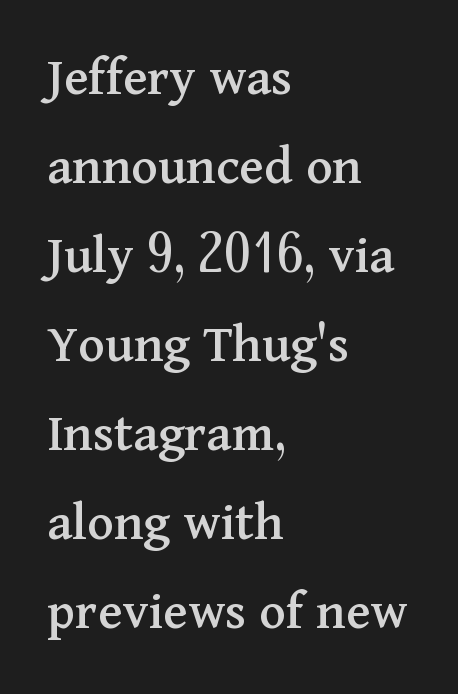
{"serif": "yes", "italic": "no", "width": "normal", "stroke_contrast": "medium", "x_height": "medium", "monospaced": "no", "underline": "no", "align": "left", "line_spacing": "normal", "line_spacing_ratio": 1.59, "letter_spacing": "normal", "letter_spacing_em": 0.0, "glyph_px": 56}
